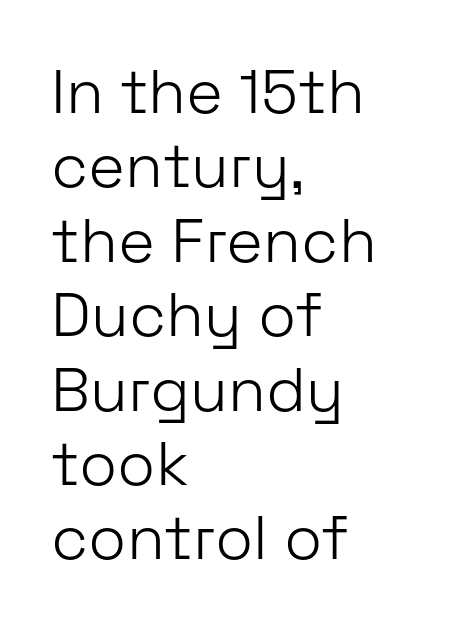
This rendering employs a face without finishing strokes, i.e., a sans-serif. Caption: multi-line text, flush left, ragged right. Posture: upright roman. Decoration check: the copy has no underline. Bold? No — there's no thickening of the strokes.
